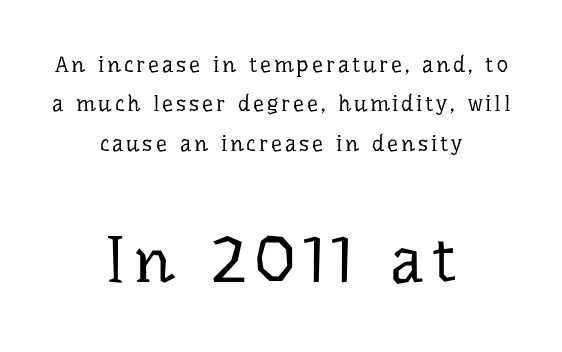
The image shows 65 px regular-weight serif type, upright; set centered, line spacing 1.79x, not underlined; the second (bottom) block is 2.95x larger; low stroke contrast and a medium x-height.
